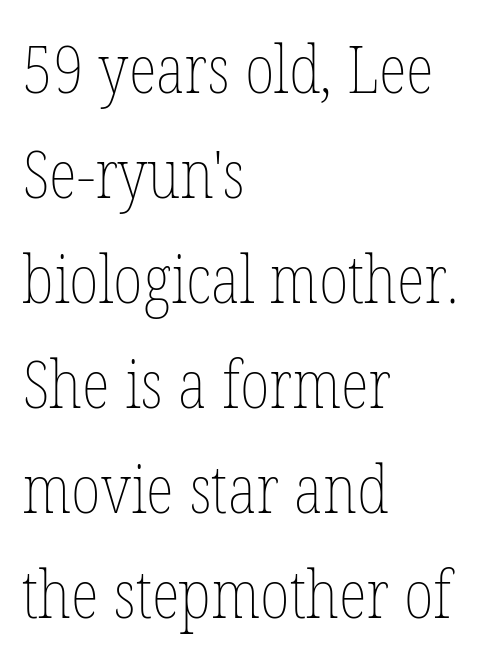
The image shows 66 px thin, condensed type, upright; set left-aligned, normal line spacing (1.59x), normal letter spacing, not underlined; low stroke contrast and a medium x-height.
